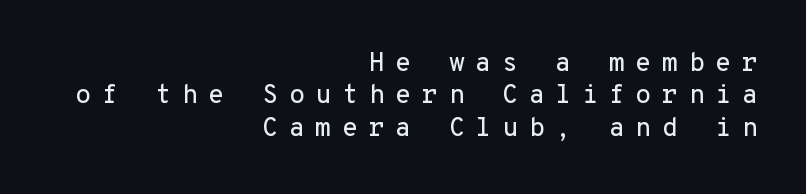
Honestly, the row spacing looks completely unremarkable. Glyph-to-glyph distance is far greater than everyday printed text. Underline: absent. Vertical strokes here are truly vertical.
